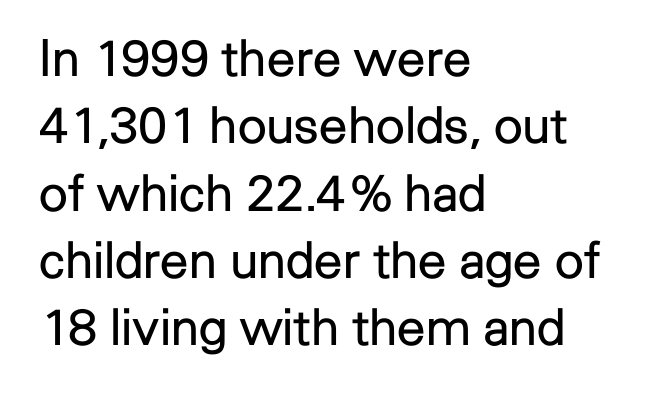
The image shows 51 px regular-weight sans-serif type, upright; set left-aligned, normal line spacing (1.32x), normal letter spacing, not underlined; low stroke contrast and a medium x-height.
